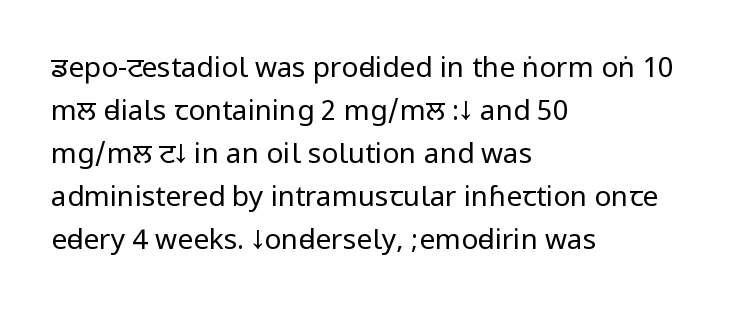
A clean baseline with only descenders dipping below it. A typesetter would mark this as roman, not italic. Are there feet on the stems? There aren't — it's a sans. Line beginnings align vertically; line endings do not.
